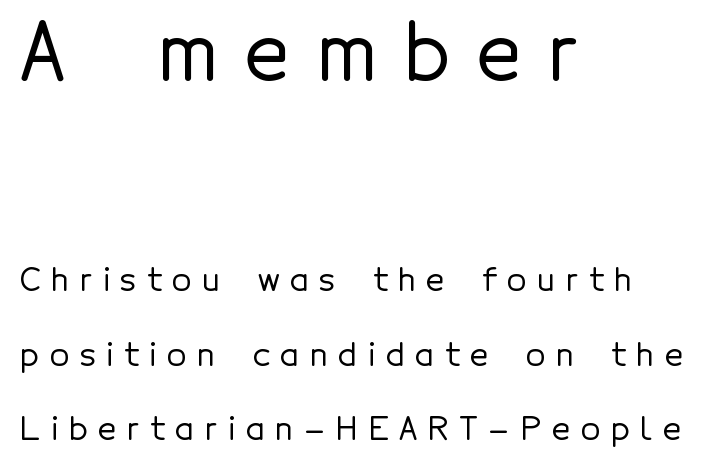
Q: Is the text italic (slanted)? A: No, it is upright.
Q: Is the typeface a serif or a sans-serif typeface? A: Sans-serif.
Q: Is the text underlined? A: No.
Q: How is the paragraph aligned? A: Left-aligned.
Q: Is the spacing between letters normal or unusually wide? A: Unusually wide.
Q: Is the spacing between lines tight, normal or loose? A: Loose.
Q: Which block of text is set in a larger size, the first (top) or the second (bottom)? A: The first (top) one.
Q: Width (condensed, normal, or wide)? A: Normal.
Q: x-height? A: Medium.
Q: Monospaced? A: No.
